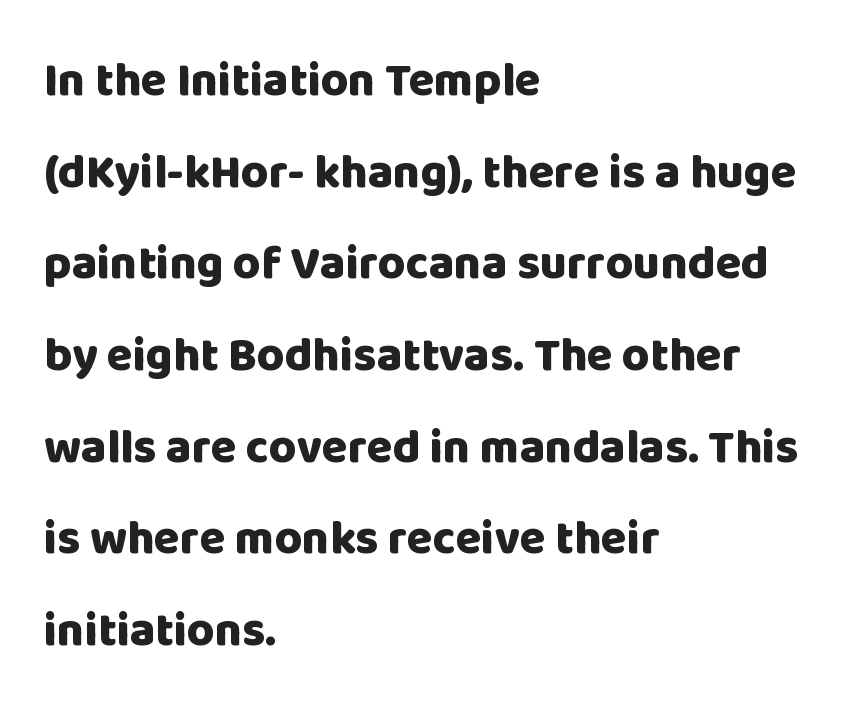
These lines are rendered in a variable-pitch font. The specimen reads as upright at a glance. The typesetter chose a ragged-right arrangement here. Plain, unruled lines of type.
